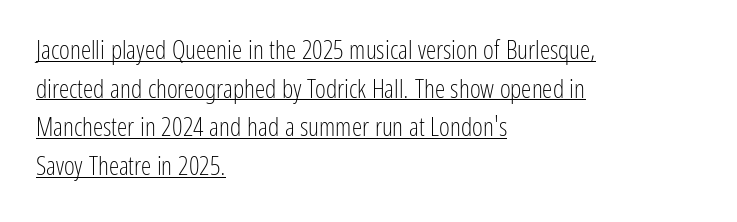
Q: Is the text bold? A: No.
Q: Is the text italic (slanted)? A: No, it is upright.
Q: Is the text underlined? A: Yes.
Q: How is the paragraph aligned? A: Left-aligned.
Q: Is the spacing between letters normal or unusually wide? A: Normal.
Q: Is the spacing between lines tight, normal or loose? A: Normal.
